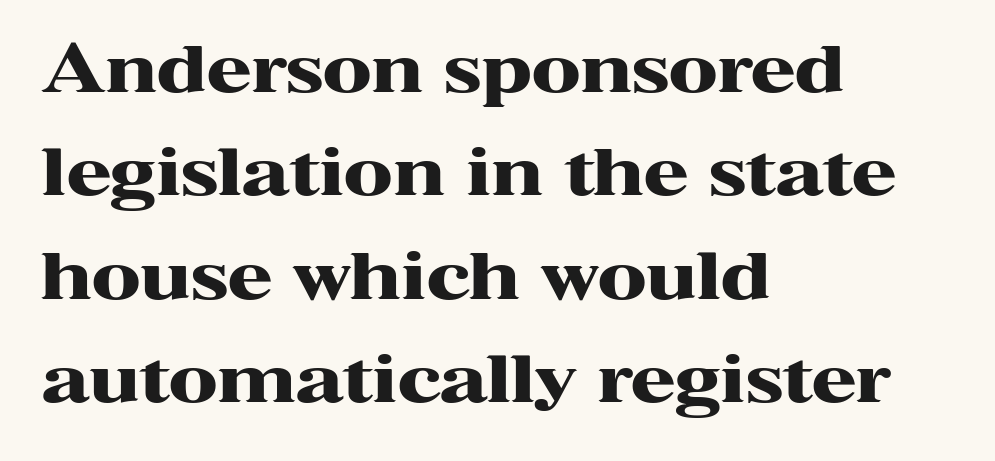
Q: Is the text bold? A: Yes.
Q: Is the text italic (slanted)? A: No, it is upright.
Q: Is the typeface a serif or a sans-serif typeface? A: Serif.
Q: Is the text underlined? A: No.
Q: How is the paragraph aligned? A: Left-aligned.
Q: Is the spacing between letters normal or unusually wide? A: Normal.
Q: Is the spacing between lines tight, normal or loose? A: Normal.
Q: Width (condensed, normal, or wide)? A: Wide.
Q: Stroke contrast? A: High.
Q: x-height? A: Medium.
Q: Monospaced? A: No.
